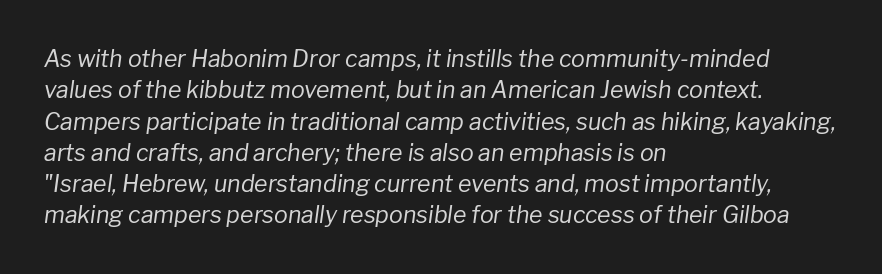
Q: Is the text bold? A: No.
Q: Is the text italic (slanted)? A: Yes, it leans right by about 8 degrees.
Q: Is the text underlined? A: No.
Q: How is the paragraph aligned? A: Left-aligned.
Q: Is the spacing between letters normal or unusually wide? A: Normal.
Q: Is the spacing between lines tight, normal or loose? A: Normal.
